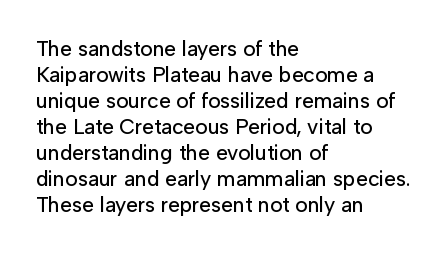
{"italic": "no", "underline": "no", "align": "left", "line_spacing_ratio": 1.24, "letter_spacing": "normal", "letter_spacing_em": 0.0, "glyph_px": 21}
